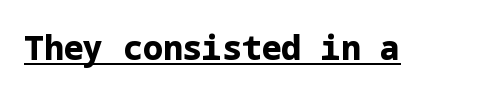
Q: Is the text bold? A: Yes.
Q: Is the text italic (slanted)? A: No, it is upright.
Q: Is the typeface a serif or a sans-serif typeface? A: Sans-serif.
Q: Is the text underlined? A: Yes.
Q: Is the spacing between letters normal or unusually wide? A: Normal.
Q: Width (condensed, normal, or wide)? A: Normal.
Q: Stroke contrast? A: Low.
Q: x-height? A: Medium.
